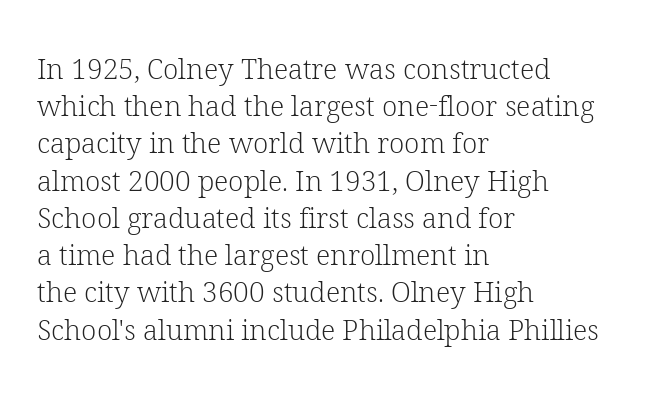
Clear beneath every line of the passage. The passage is arranged the way most books set body copy — flush left. Regarding leading, the lines here are spaced in the standard way. Glyph-to-glyph distance matches everyday printed text. You could not count columns in this text — the font is proportionally spaced. Weight class: somewhere from thin through regular.
